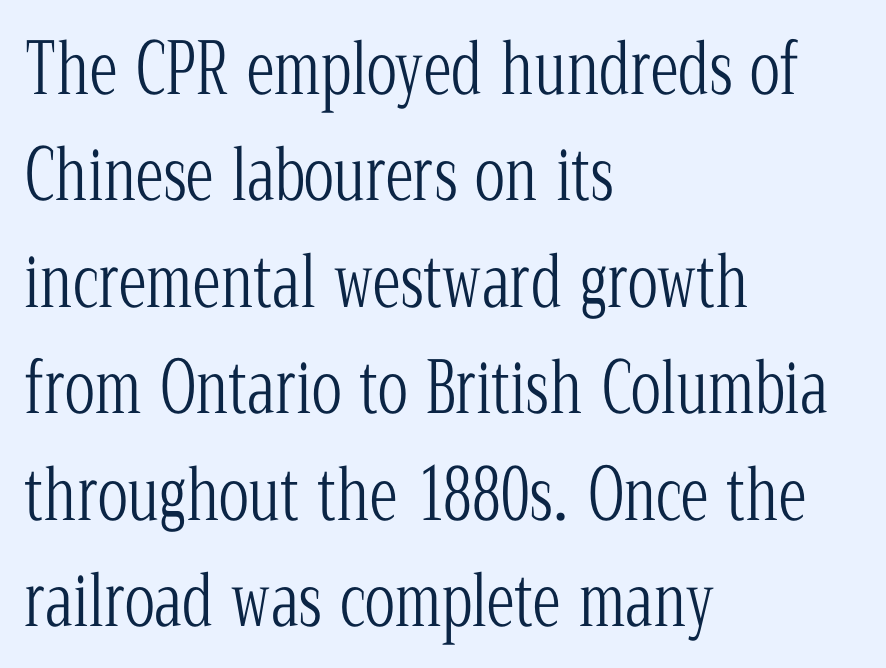
{"serif": "yes", "italic": "no", "bold": "no", "weight": "light", "width": "condensed", "stroke_contrast": "low", "x_height": "medium", "monospaced": "no", "underline": "no", "align": "left", "line_spacing": "normal", "line_spacing_ratio": 1.52, "letter_spacing": "normal", "letter_spacing_em": 0.0, "glyph_px": 70}
